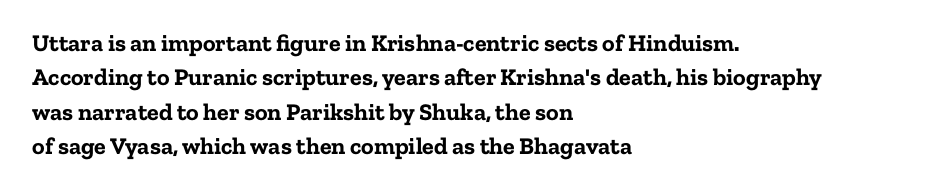
{"italic": "no", "bold": "yes", "underline": "no", "align": "left", "line_spacing": "normal", "line_spacing_ratio": 1.43, "letter_spacing": "normal", "letter_spacing_em": 0.0, "glyph_px": 24}
